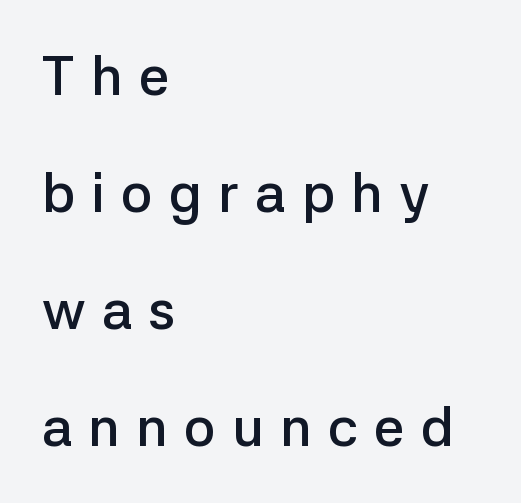
The image shows 55 px semibold sans-serif type, upright; set left-aligned, loose line spacing (2.13x), unusually wide letter spacing (+0.29 em), not underlined; low stroke contrast and a medium x-height.
